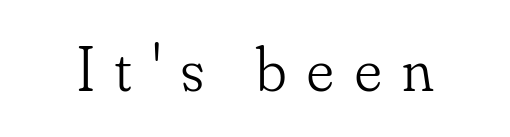
{"serif": "yes", "italic": "no", "bold": "no", "weight": "light", "width": "normal", "stroke_contrast": "low", "x_height": "small", "monospaced": "no", "underline": "no", "letter_spacing": "wide", "letter_spacing_em": 0.33, "glyph_px": 63}
